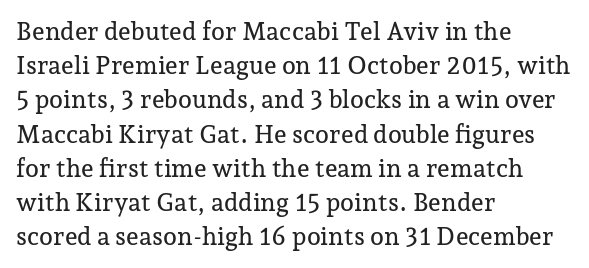
The lettering holds an erect, upright posture throughout. Nobody drew a line under any word here. This rendering uses left alignment, leaving the right contour irregular. Each new line begins a customary step beneath the previous one. Students, note that the glyphs here touch the page at normal intervals.
